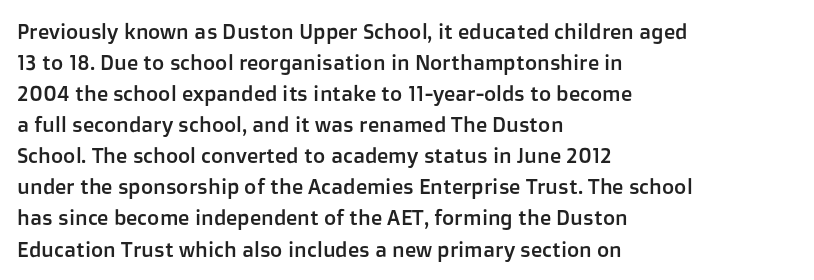
{"italic": "no", "underline": "no", "align": "left", "line_spacing": "normal", "line_spacing_ratio": 1.48, "letter_spacing": "normal", "letter_spacing_em": 0.0, "glyph_px": 21}
